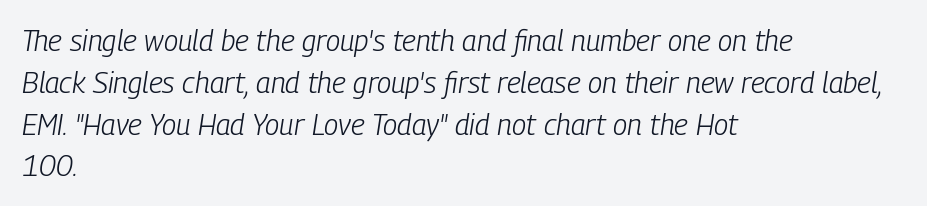
The rendering uses a moderate line-height, typical for paragraphs. Here the designer chose a conventional face with non-uniform glyph widths. Underlining? Definitely not there. These lines were composed using italics.
